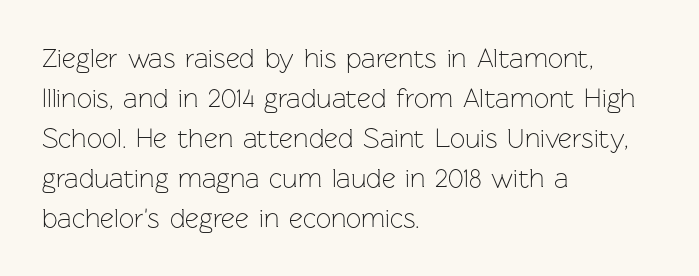
Italic: no, the glyphs are upright roman. Observe the ordinary spacing: letters are neighbours, not strangers. Line spacing here is normal. The zone under the glyphs is completely vacant. These lines stack with their left ends in a neat column.
